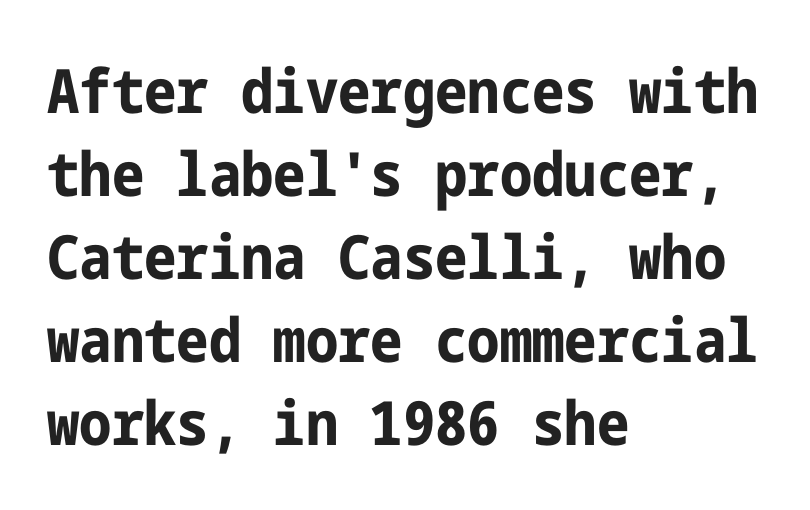
{"serif": "no", "italic": "no", "bold": "yes", "weight": "bold", "width": "condensed", "stroke_contrast": "low", "x_height": "medium", "underline": "no", "align": "left", "line_spacing": "normal", "line_spacing_ratio": 1.36, "letter_spacing": "normal", "letter_spacing_em": 0.0, "glyph_px": 61}
